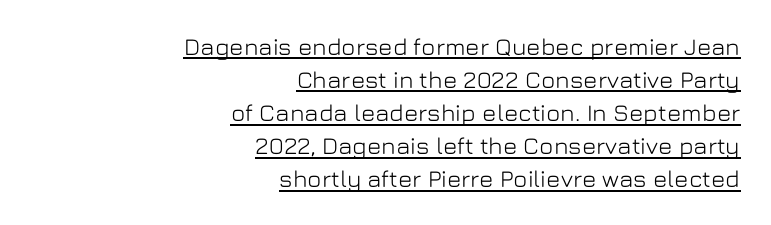
The image shows 24 px text type, upright; set right-aligned, normal line spacing (1.38x), normal letter spacing, underlined.
